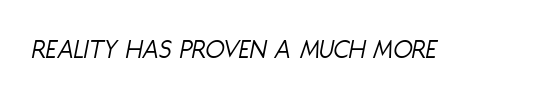
Character widths vary here, with narrow letters taking less room than wide ones. No word sits above an underline. Every character sits at an angle, as italics do. This is not heavy type; no bold has been used. Letter spacing: default.
